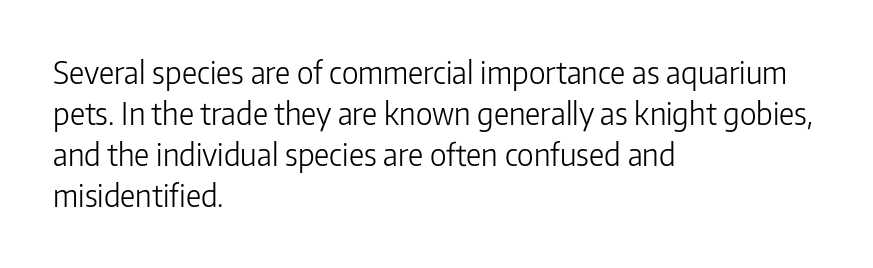
Q: Is the text bold? A: No.
Q: Is the text italic (slanted)? A: No, it is upright.
Q: Is the typeface a serif or a sans-serif typeface? A: Sans-serif.
Q: Is the text underlined? A: No.
Q: How is the paragraph aligned? A: Left-aligned.
Q: Is the spacing between letters normal or unusually wide? A: Normal.
Q: Is the spacing between lines tight, normal or loose? A: Normal.
Q: Width (condensed, normal, or wide)? A: Normal.
Q: Stroke contrast? A: Low.
Q: x-height? A: Medium.
Q: Monospaced? A: No.
